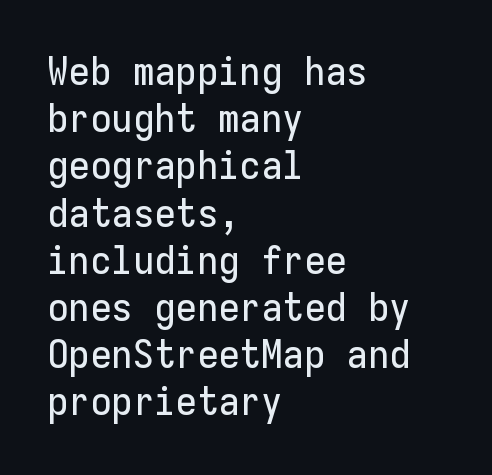
{"serif": "no", "italic": "no", "width": "normal", "stroke_contrast": "low", "x_height": "medium", "monospaced": "yes", "underline": "no", "align": "left", "line_spacing_ratio": 1.21, "letter_spacing": "normal", "letter_spacing_em": 0.0, "glyph_px": 39}
